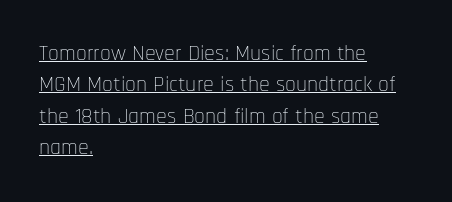
The weight would be labelled regular, book, light, or lighter still. Looks like someone drew a line under every word here. Line beginnings align vertically; line endings do not. This is roman type, the default non-slanted kind.
